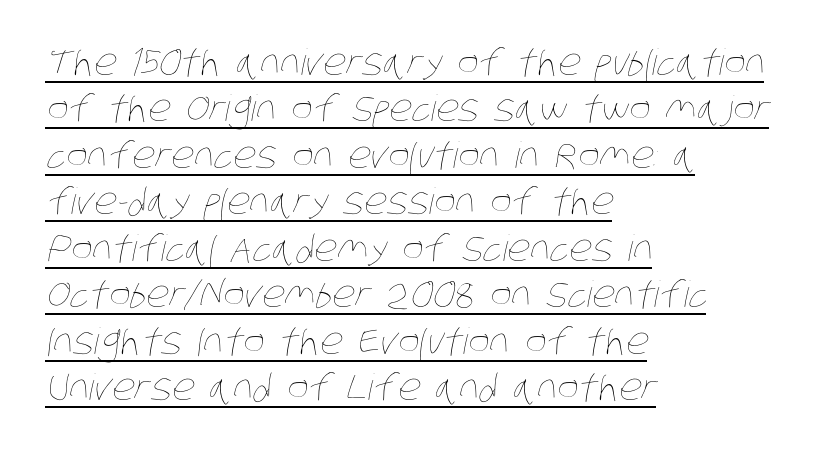
{"bold": "no", "weight": "thin", "width": "condensed", "stroke_contrast": "low", "x_height": "large", "monospaced": "no", "underline": "yes", "align": "left", "line_spacing": "normal", "line_spacing_ratio": 1.29, "letter_spacing": "normal", "letter_spacing_em": 0.0, "glyph_px": 36}
